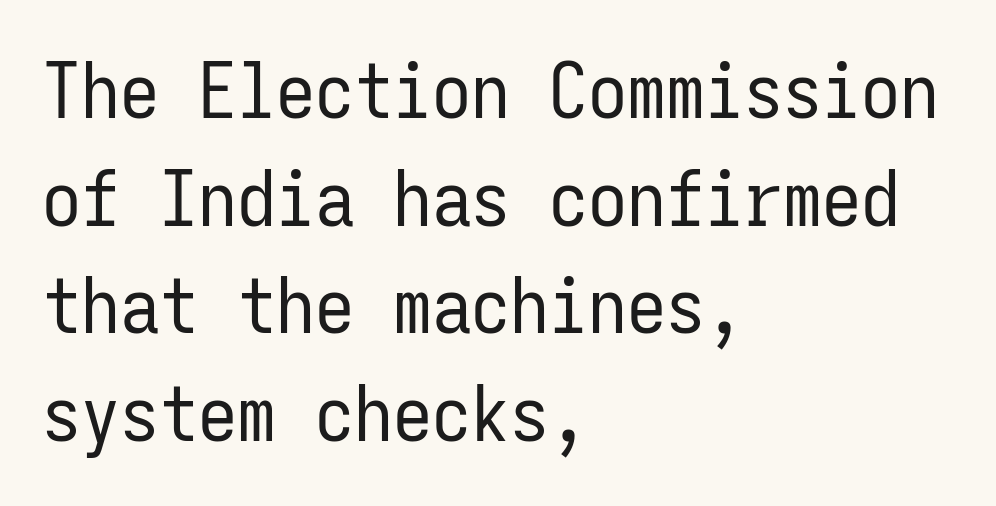
{"serif": "no", "italic": "no", "bold": "no", "weight": "regular", "width": "condensed", "stroke_contrast": "low", "x_height": "medium", "monospaced": "yes", "underline": "no", "align": "left", "line_spacing": "normal", "line_spacing_ratio": 1.38, "letter_spacing": "normal", "letter_spacing_em": 0.0, "glyph_px": 78}
